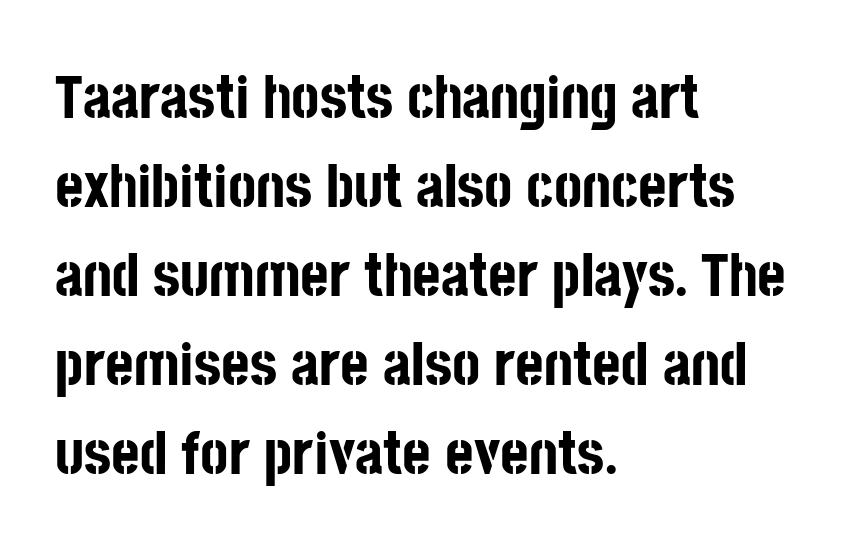
Here the designer chose a conventional face with non-uniform glyph widths. Rows of type keep a routine distance in the vertical direction. Tracking here is standard; glyphs follow each other at the usual distance. The glyphs in this specimen are sans serif. Pretty heavy lettering here — definitely bold. Posture: upright roman.
